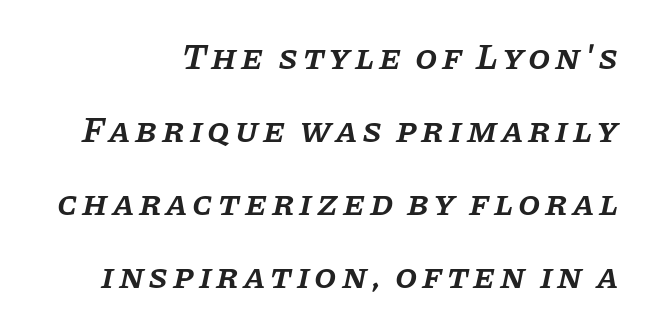
Stroke terminals: seriffed. This block would shrink considerably if given ordinary leading; it's expanded now. The font's italic variant was chosen for this text. Is this a fixed-width face? No — the glyphs have proportional, varying widths. Students, this is semibold: more ink than regular, less than bold.
